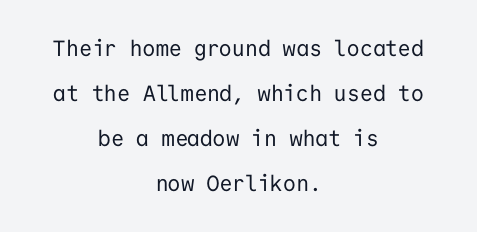
The image shows 22 px text type, upright; set centered, loose line spacing (2.04x), normal letter spacing, not underlined.
